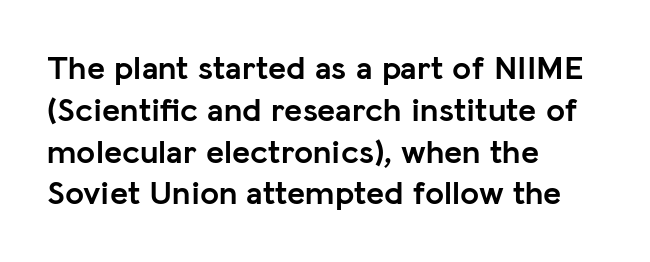
Every stem runs plumb, perpendicular to the baseline. Note the varied advance widths — an 'i' is clearly narrower than an 'm'. What stands out about the letter spacing? Nothing — it is the standard amount. The glyphs are unaccompanied by any horizontal stroke below them. The passage shown is emphatically bold.
